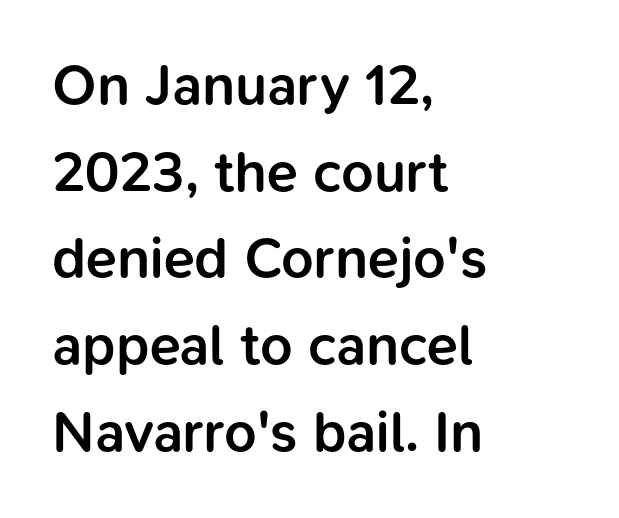
{"serif": "no", "italic": "no", "bold": "semi", "weight": "semibold", "width": "normal", "stroke_contrast": "low", "x_height": "medium", "monospaced": "no", "underline": "no", "align": "left", "line_spacing": "normal", "line_spacing_ratio": 1.52, "letter_spacing": "normal", "letter_spacing_em": 0.0, "glyph_px": 57}
